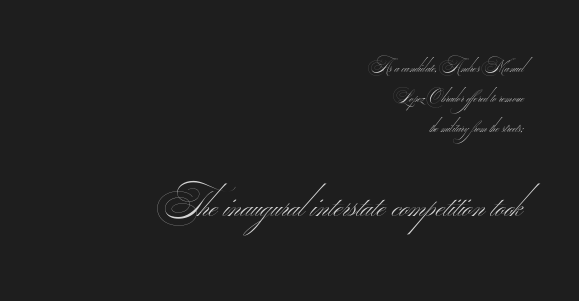
{"serif": "no", "bold": "no", "weight": "thin", "width": "wide", "stroke_contrast": "medium", "monospaced": "no", "underline": "no", "align": "right", "line_spacing": "loose", "line_spacing_ratio": 1.99, "letter_spacing": "normal", "letter_spacing_em": 0.0, "larger_block": "second", "size_ratio": 2.47, "glyph_px": 37}
